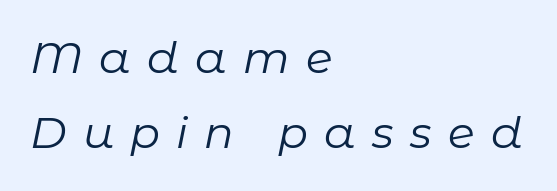
The image shows 44 px regular-weight type, italic (leaning right); set left-aligned, line spacing 1.71x, unusually wide letter spacing (+0.37 em), not underlined; low stroke contrast and a medium x-height.
